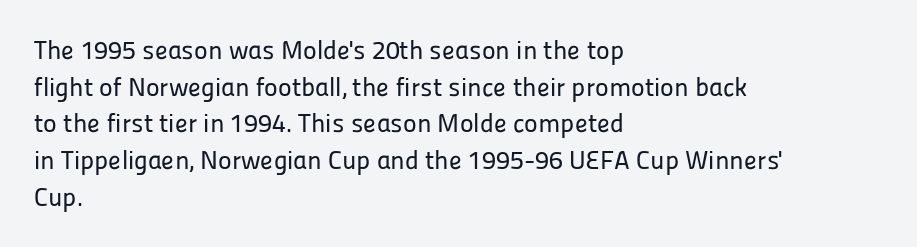
Here the glyphs are tracked normally, forming tight word shapes. Upright lettering throughout. Underline: absent. The lines are quadded left.
